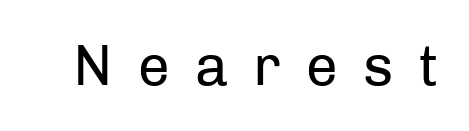
To sum up the face: it is a sans, with no serifs. Rule under the text: the space is simply empty. Characters remain perfectly vertical along every line. Caption: expanded tracking, letters set apart. The passage shown is not bold in any degree. Think of a printed novel: that variable character pitch is what you see here.
